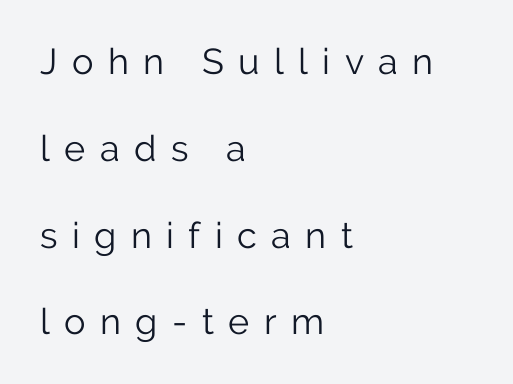
{"serif": "no", "italic": "no", "bold": "no", "weight": "light", "width": "normal", "stroke_contrast": "low", "x_height": "medium", "monospaced": "no", "underline": "no", "align": "left", "line_spacing": "loose", "line_spacing_ratio": 2.41, "letter_spacing": "wide", "letter_spacing_em": 0.4, "glyph_px": 36}
